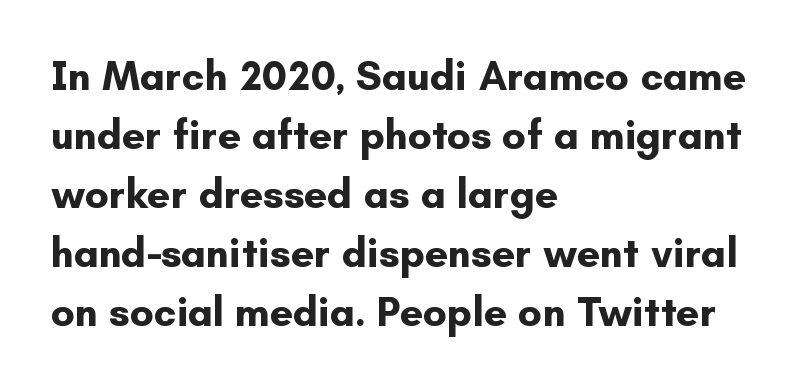
Evenly set lines give the paragraph a standard silhouette. Spacing between characters is what you'd get straight out of the box. Observe the absence of serifs on each vertical stroke in this sample. Visually the block forms a straight wall on the left and a jagged coastline on the right. A full-strength bold gives these letters their thick strokes.
